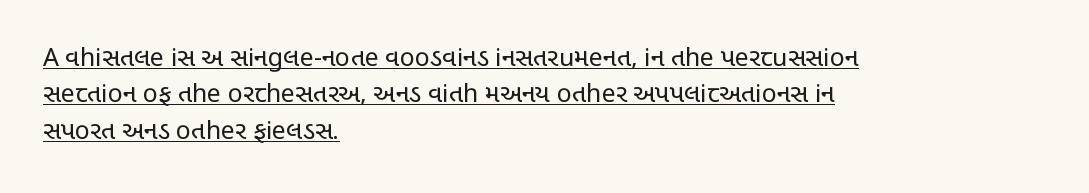
{"italic": "no", "bold": "no", "underline": "yes", "align": "left", "line_spacing": "normal", "line_spacing_ratio": 1.46, "letter_spacing": "normal", "letter_spacing_em": 0.0, "glyph_px": 25}
